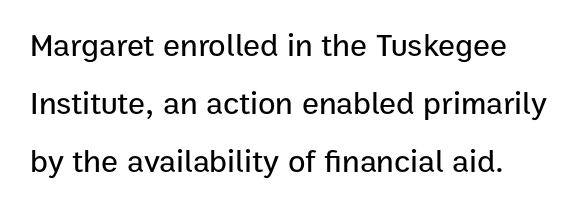
The image shows 32 px sans-serif type, upright; set left-aligned, line spacing 1.82x, normal letter spacing, not underlined; low stroke contrast and a medium x-height.
